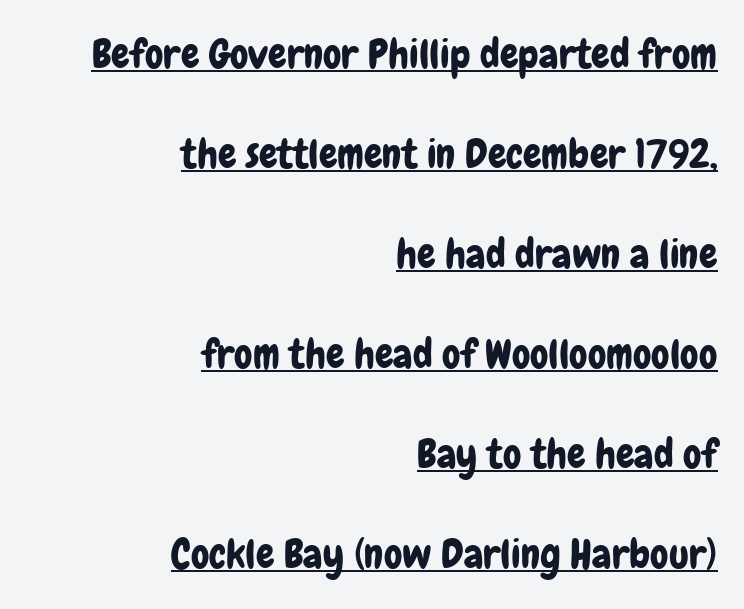
{"serif": "no", "italic": "no", "width": "condensed", "stroke_contrast": "low", "x_height": "medium", "monospaced": "no", "underline": "yes", "align": "right", "line_spacing": "loose", "line_spacing_ratio": 2.44, "letter_spacing": "normal", "letter_spacing_em": 0.0, "glyph_px": 41}
